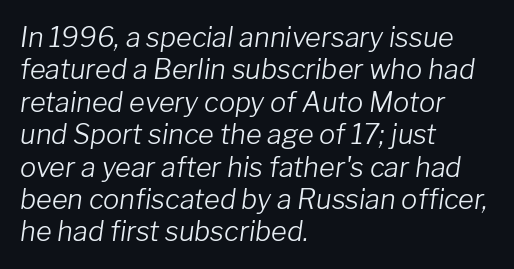
Q: Is the text bold? A: No.
Q: Is the text italic (slanted)? A: Yes, it leans right by about 8 degrees.
Q: Is the text underlined? A: No.
Q: How is the paragraph aligned? A: Left-aligned.
Q: Is the spacing between letters normal or unusually wide? A: Normal.
